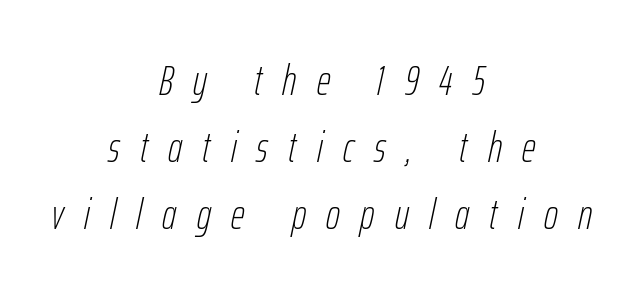
The image shows 43 px thin, condensed type, italic (leaning right); set centered, normal line spacing (1.56x), unusually wide letter spacing (+0.47 em), not underlined; low stroke contrast and a medium x-height.
